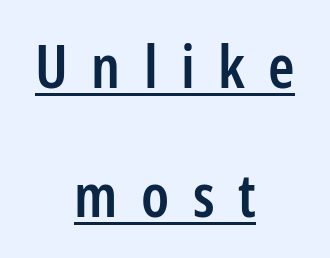
Q: Is the text bold? A: Semi-bold.
Q: Is the text italic (slanted)? A: No, it is upright.
Q: Is the typeface a serif or a sans-serif typeface? A: Sans-serif.
Q: Is the text underlined? A: Yes.
Q: How is the paragraph aligned? A: Centered.
Q: Is the spacing between letters normal or unusually wide? A: Unusually wide.
Q: Is the spacing between lines tight, normal or loose? A: Loose.
Q: Width (condensed, normal, or wide)? A: Condensed.
Q: Stroke contrast? A: Low.
Q: x-height? A: Medium.
Q: Monospaced? A: No.
